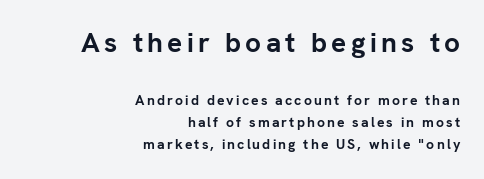
Whoever set this chose a conventional vertical rhythm. Clear beneath every line of the passage. Its strokes are broad and dark, the hallmark of bold type. The typography opts for an upright posture over an oblique one. In terms of letterform style, serifs are entirely absent.
